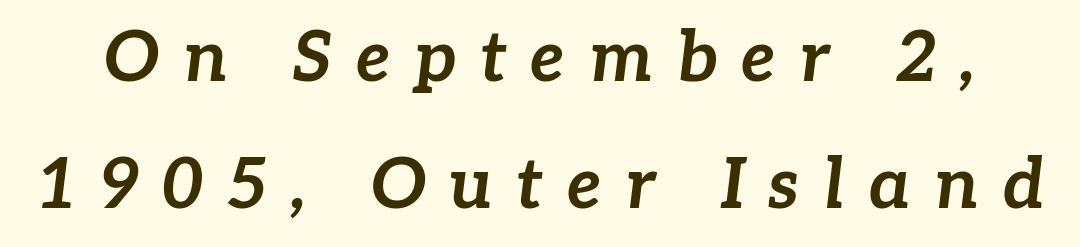
The image shows 70 px bold type, italic (leaning right); set line spacing 1.82x, unusually wide letter spacing (+0.34 em), not underlined; low stroke contrast and a medium x-height.
